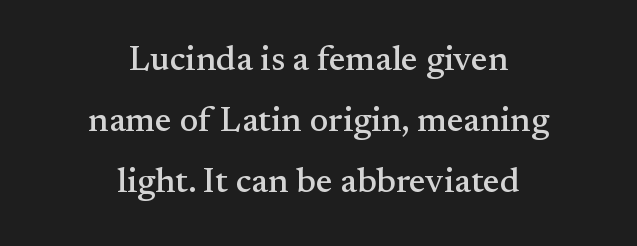
Character widths vary here, with narrow letters taking less room than wide ones. The type is set solid horizontally, with unmodified tracking. Are there feet on the stems? There are — it's a serif. The passage is arranged like a title page — every line centered. Honestly, there is no underline to notice here at all. The typography opts for an upright posture over an oblique one.
